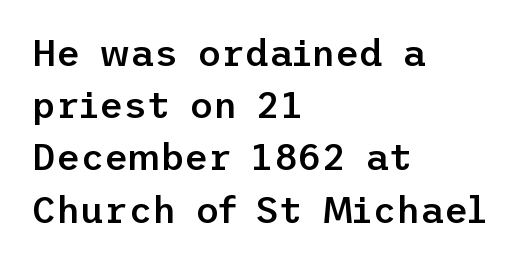
Q: Is the text bold? A: Semi-bold.
Q: Is the text italic (slanted)? A: No, it is upright.
Q: Is the typeface a serif or a sans-serif typeface? A: Sans-serif.
Q: Is the text underlined? A: No.
Q: How is the paragraph aligned? A: Left-aligned.
Q: Is the spacing between letters normal or unusually wide? A: Normal.
Q: Is the spacing between lines tight, normal or loose? A: Normal.
Q: Width (condensed, normal, or wide)? A: Normal.
Q: Stroke contrast? A: Low.
Q: x-height? A: Medium.
